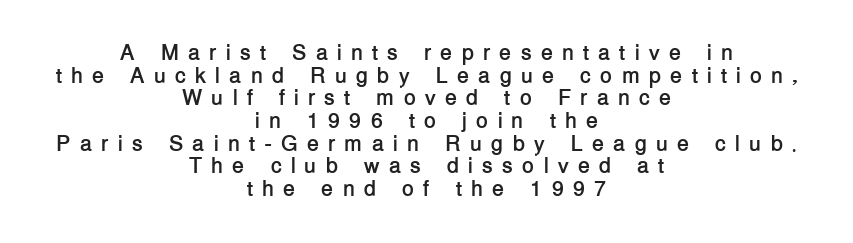
{"italic": "no", "bold": "yes", "underline": "no", "align": "center", "line_spacing": "tight", "line_spacing_ratio": 1.03, "letter_spacing": "wide", "letter_spacing_em": 0.41, "glyph_px": 22}
